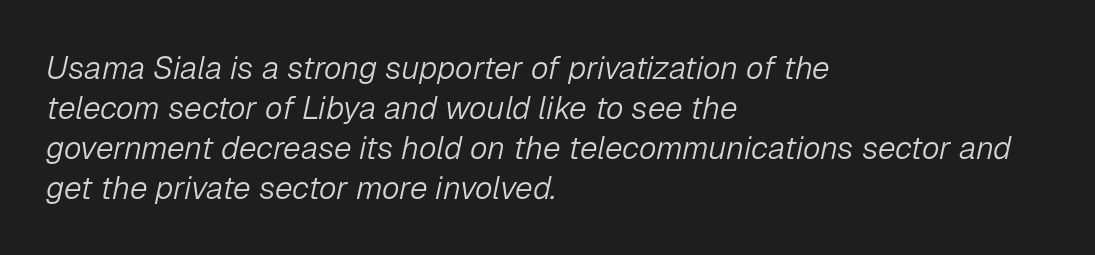
The zone under the glyphs is completely vacant. Bold? No — there's no thickening of the strokes. Character widths vary here, with narrow letters taking less room than wide ones. Summary of vertical rhythm: regular, with standard interline spacing. Standard letterfit; no display-style spreading of the glyphs.
